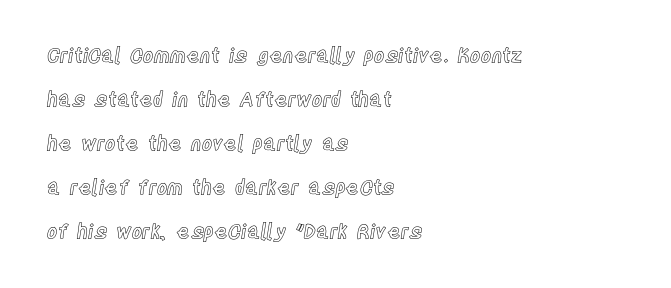
Q: Is the text italic (slanted)? A: Yes.
Q: Is the text underlined? A: No.
Q: How is the paragraph aligned? A: Left-aligned.
Q: Is the spacing between letters normal or unusually wide? A: Normal.
Q: Is the spacing between lines tight, normal or loose? A: Loose.
